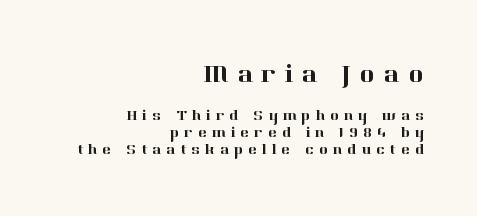
{"italic": "no", "underline": "no", "align": "right", "line_spacing": "tight", "line_spacing_ratio": 1.12, "letter_spacing": "wide", "letter_spacing_em": 0.33, "larger_block": "first", "size_ratio": 1.73, "glyph_px": 26}
